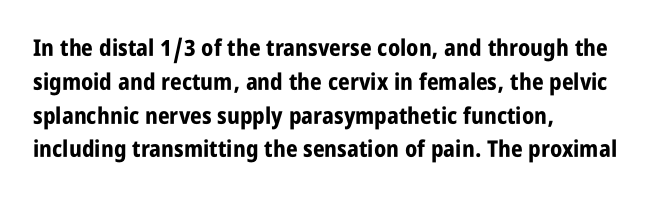
Bold? Absolutely — the strokes are thick and heavy. The setting favours the left margin, as ordinary paragraphs usually do. The font's upright variant was chosen for this text. A bare baseline throughout the passage. Vertical spacing — default.
